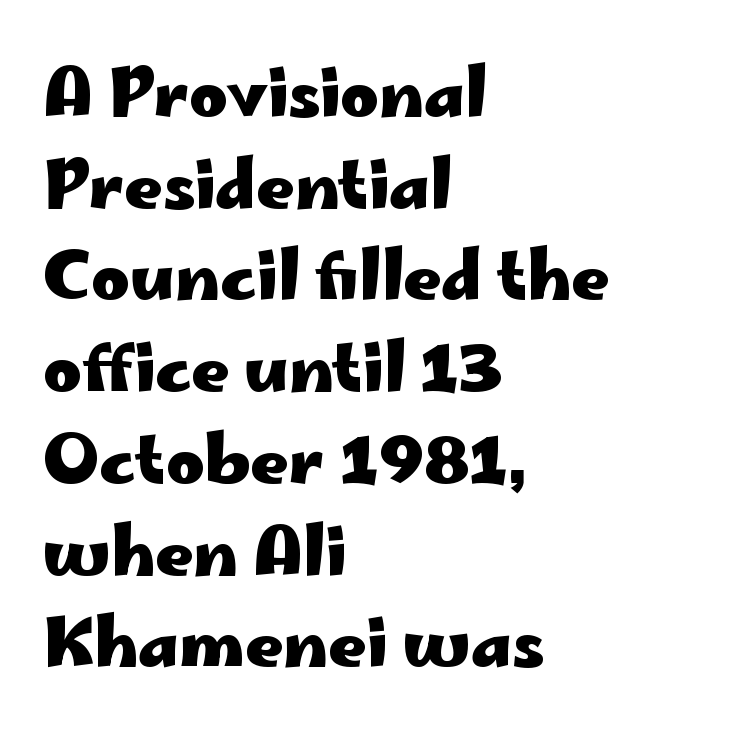
Q: Is the text bold? A: Yes.
Q: Is the text italic (slanted)? A: No, it is upright.
Q: Is the typeface a serif or a sans-serif typeface? A: Sans-serif.
Q: Is the text underlined? A: No.
Q: How is the paragraph aligned? A: Left-aligned.
Q: Is the spacing between letters normal or unusually wide? A: Normal.
Q: Is the spacing between lines tight, normal or loose? A: Normal.
Q: Width (condensed, normal, or wide)? A: Wide.
Q: Stroke contrast? A: Low.
Q: x-height? A: Small.
Q: Monospaced? A: No.
